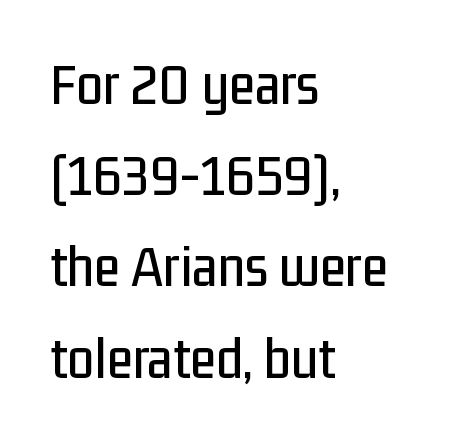
The font's upright variant was chosen for this text. Letters rest on an invisible, unmarked baseline. The paragraph shown leans on its left margin. This is sans-serif lettering, the kind often seen on screens and signage. Proportional: the letters do not fall into vertical columns. Letter spacing: default.
